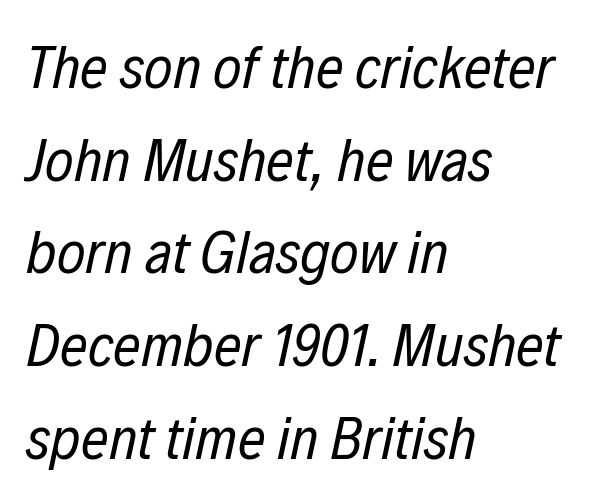
The image shows 61 px regular-weight, condensed type, italic (leaning right); set left-aligned, normal line spacing (1.52x), normal letter spacing, not underlined; low stroke contrast and a medium x-height.
